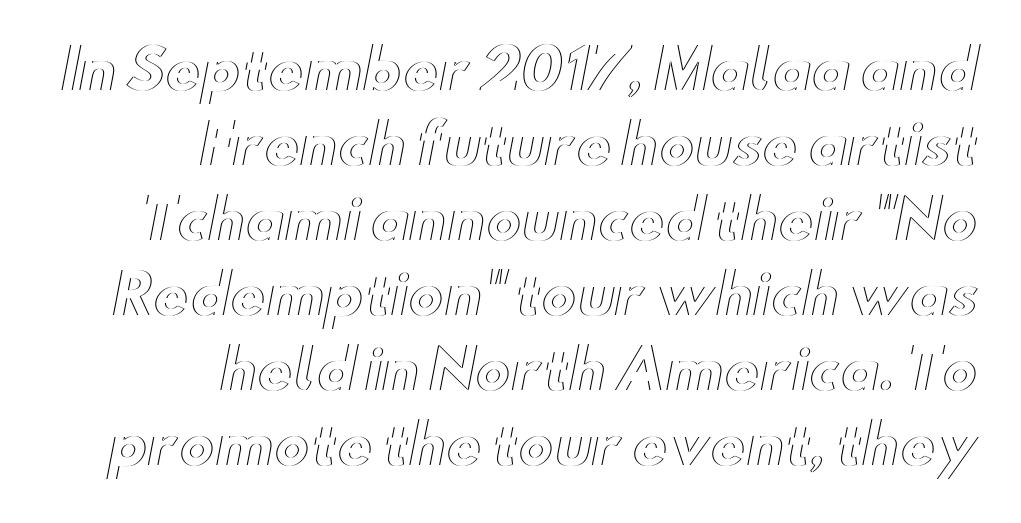
The tracking reads as untouched default to a designer's eye. The face used here is proportionally spaced, like ordinary book or web type. One glance says typical: line gaps are just what's usual. Where is the straight margin? On the right.
